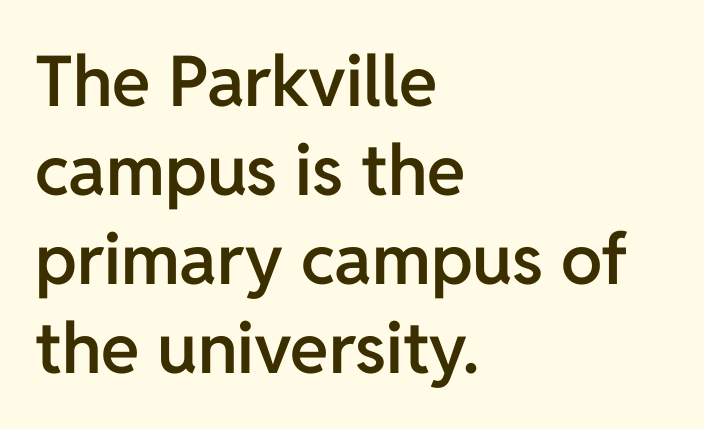
Q: Is the text bold? A: Semi-bold.
Q: Is the text italic (slanted)? A: No, it is upright.
Q: Is the typeface a serif or a sans-serif typeface? A: Sans-serif.
Q: Is the text underlined? A: No.
Q: How is the paragraph aligned? A: Left-aligned.
Q: Is the spacing between letters normal or unusually wide? A: Normal.
Q: Is the spacing between lines tight, normal or loose? A: Normal.
Q: Width (condensed, normal, or wide)? A: Normal.
Q: Stroke contrast? A: Low.
Q: x-height? A: Medium.
Q: Monospaced? A: No.
